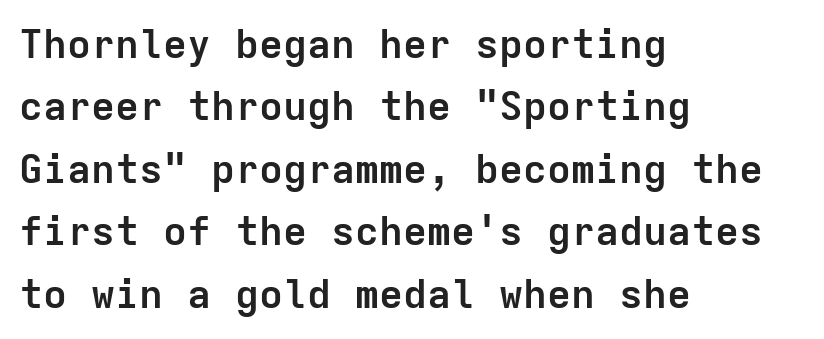
Q: Is the text bold? A: Yes.
Q: Is the text italic (slanted)? A: No, it is upright.
Q: Is the typeface a serif or a sans-serif typeface? A: Sans-serif.
Q: Is the text underlined? A: No.
Q: How is the paragraph aligned? A: Left-aligned.
Q: Is the spacing between letters normal or unusually wide? A: Normal.
Q: Is the spacing between lines tight, normal or loose? A: Normal.
Q: Width (condensed, normal, or wide)? A: Normal.
Q: Stroke contrast? A: Low.
Q: x-height? A: Medium.
Q: Monospaced? A: Yes.
